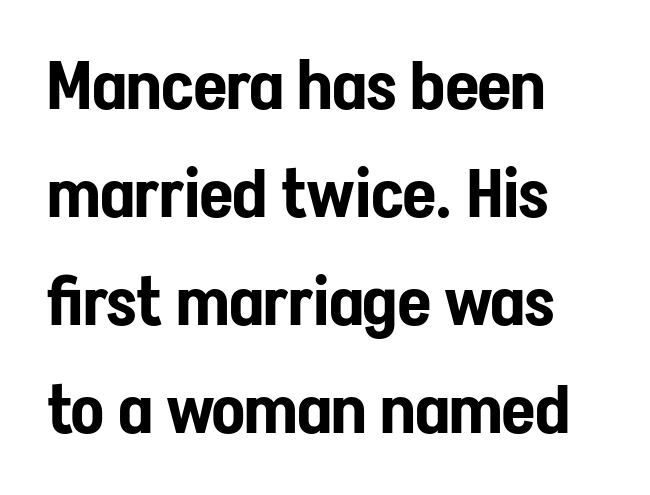
The vertical gap from one line to the next is medium. These lines are composed in type without serifs. This sample has the flowing, uneven cadence of proportional lettering. Tracking value appears to be zero — textbook default spacing. Every character sits straight up, as roman type does. The ragged edge is on the right, which tells us the setting is flush left.
